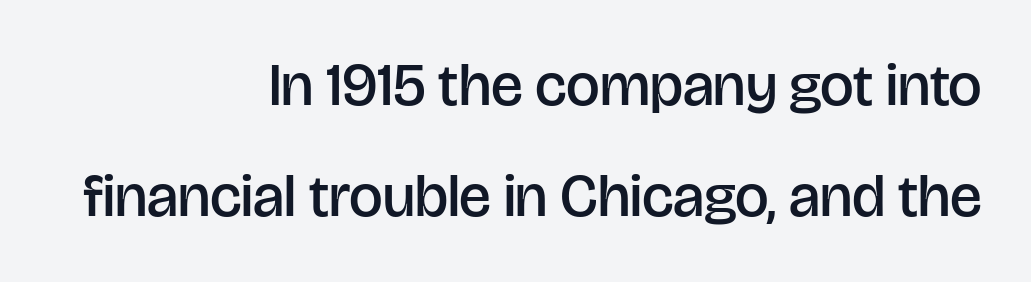
Q: Is the text bold? A: Semi-bold.
Q: Is the text italic (slanted)? A: No, it is upright.
Q: Is the typeface a serif or a sans-serif typeface? A: Sans-serif.
Q: Is the text underlined? A: No.
Q: How is the paragraph aligned? A: Right-aligned.
Q: Is the spacing between letters normal or unusually wide? A: Normal.
Q: Width (condensed, normal, or wide)? A: Normal.
Q: Stroke contrast? A: Low.
Q: x-height? A: Large.
Q: Monospaced? A: No.
